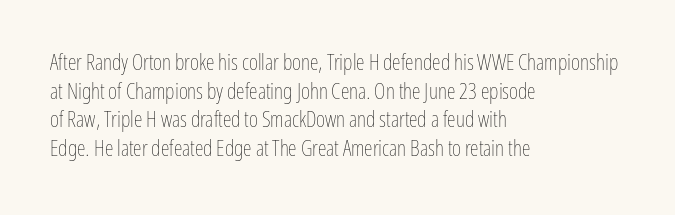
The image shows 22 px text type, upright; set left-aligned, normal line spacing (1.3x), normal letter spacing, not underlined.
